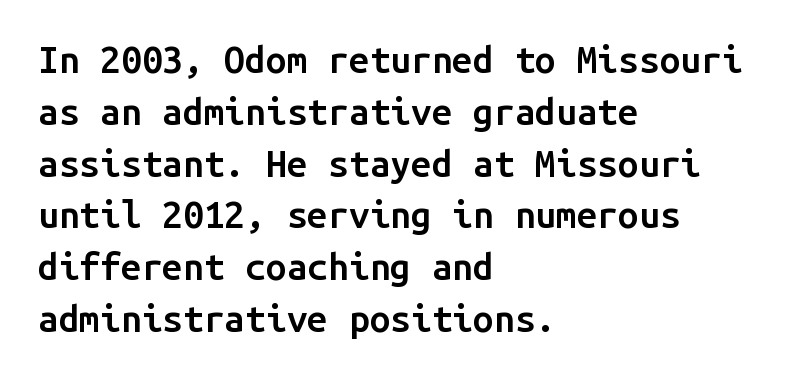
{"serif": "no", "italic": "no", "bold": "semi", "weight": "semibold", "width": "normal", "stroke_contrast": "low", "x_height": "medium", "monospaced": "yes", "underline": "no", "align": "left", "line_spacing": "normal", "line_spacing_ratio": 1.4, "letter_spacing": "normal", "letter_spacing_em": 0.0, "glyph_px": 37}
